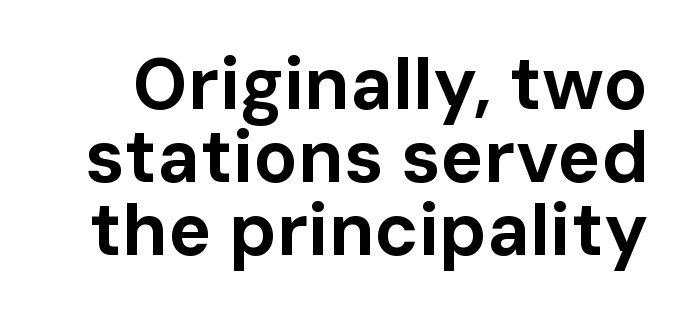
Q: Is the text bold? A: Yes.
Q: Is the text italic (slanted)? A: No, it is upright.
Q: Is the typeface a serif or a sans-serif typeface? A: Sans-serif.
Q: Is the text underlined? A: No.
Q: Is the spacing between letters normal or unusually wide? A: Normal.
Q: Is the spacing between lines tight, normal or loose? A: Tight.
Q: Width (condensed, normal, or wide)? A: Normal.
Q: Stroke contrast? A: Low.
Q: x-height? A: Medium.
Q: Monospaced? A: No.
